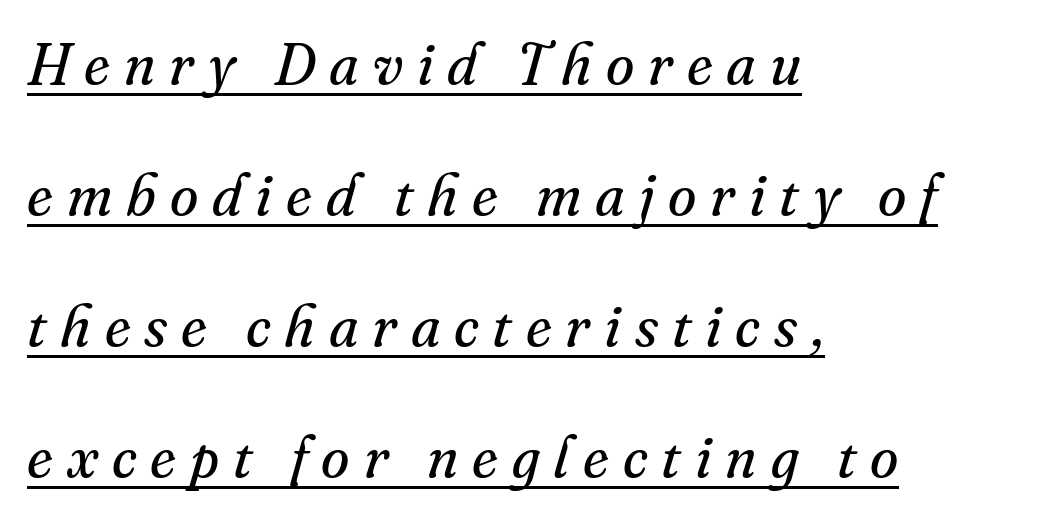
The image shows 58 px regular-weight serif type, italic (leaning right); set left-aligned, loose line spacing (2.26x), unusually wide letter spacing (+0.24 em), underlined; medium stroke contrast and a small x-height.
